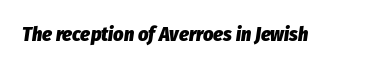
Q: Is the text bold? A: Yes.
Q: Is the text italic (slanted)? A: Yes, it leans right by about 8 degrees.
Q: Is the text underlined? A: No.
Q: Is the spacing between letters normal or unusually wide? A: Normal.
